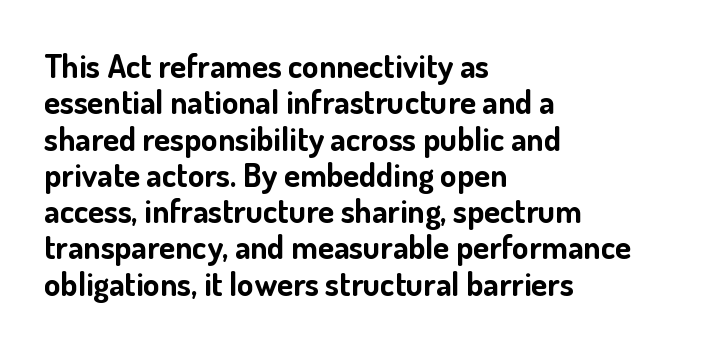
{"serif": "no", "italic": "no", "bold": "yes", "weight": "bold", "width": "normal", "stroke_contrast": "low", "x_height": "small", "monospaced": "no", "underline": "no", "align": "left", "line_spacing": "tight", "line_spacing_ratio": 1.1, "letter_spacing": "normal", "letter_spacing_em": 0.0, "glyph_px": 33}
